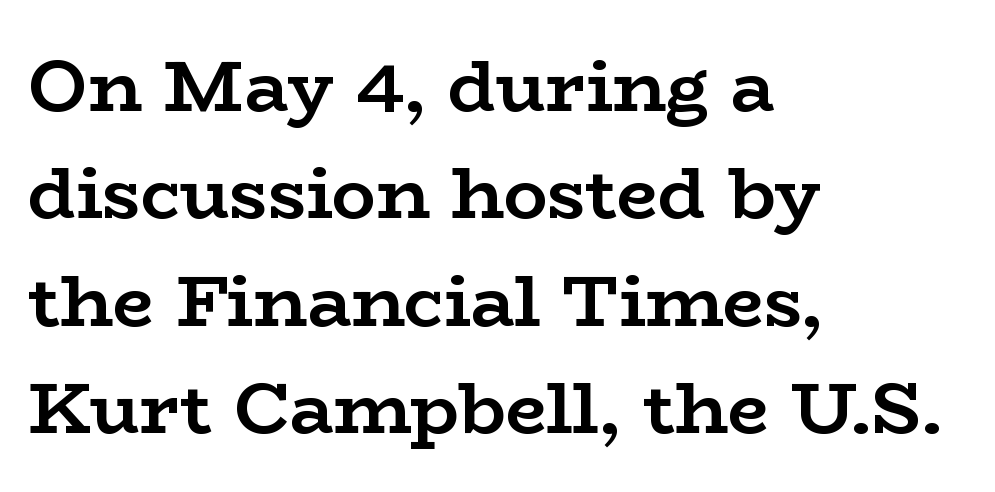
The image shows 73 px semibold, wide serif type, upright; set left-aligned, normal line spacing (1.47x), normal letter spacing, not underlined; low stroke contrast and a medium x-height.
